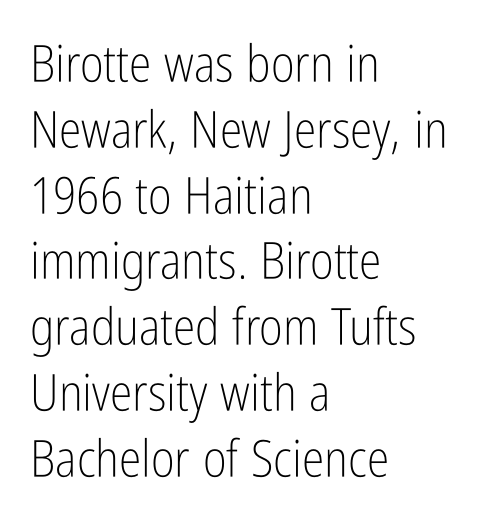
{"serif": "no", "italic": "no", "bold": "no", "weight": "light", "width": "condensed", "stroke_contrast": "low", "x_height": "medium", "monospaced": "no", "underline": "no", "align": "left", "line_spacing": "normal", "line_spacing_ratio": 1.29, "letter_spacing": "normal", "letter_spacing_em": 0.0, "glyph_px": 51}
